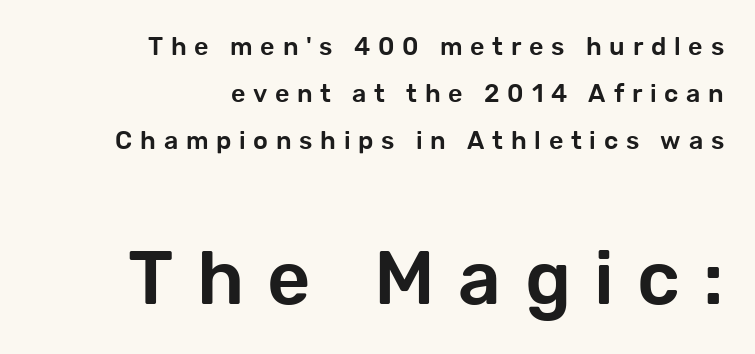
{"serif": "no", "italic": "no", "width": "normal", "stroke_contrast": "low", "x_height": "medium", "monospaced": "no", "underline": "no", "align": "right", "line_spacing_ratio": 1.89, "letter_spacing": "wide", "letter_spacing_em": 0.31, "larger_block": "second", "size_ratio": 3.0, "glyph_px": 75}
